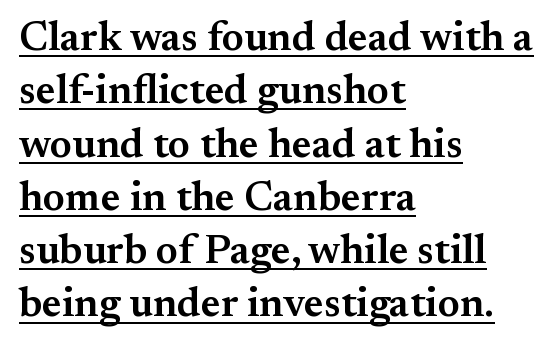
{"serif": "yes", "italic": "no", "bold": "semi", "weight": "semibold", "width": "normal", "stroke_contrast": "medium", "x_height": "small", "monospaced": "no", "underline": "yes", "align": "left", "line_spacing": "normal", "line_spacing_ratio": 1.3, "letter_spacing": "normal", "letter_spacing_em": 0.0, "glyph_px": 41}
